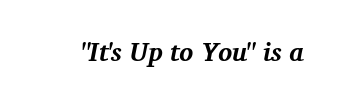
The image shows 26 px bold type, italic (leaning right); set normal letter spacing, not underlined.
